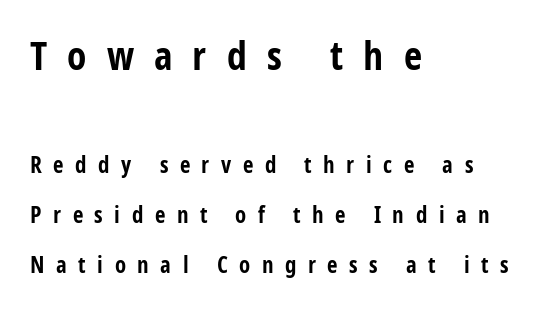
The image shows 40 px bold, condensed sans-serif type, upright; set left-aligned, loose line spacing (2.18x), unusually wide letter spacing (+0.5 em), not underlined; the first (top) block is 1.74x larger; low stroke contrast and a large x-height.
